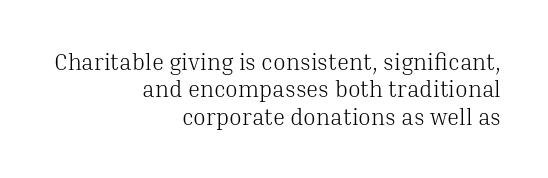
Q: Is the text bold? A: No.
Q: Is the text italic (slanted)? A: No, it is upright.
Q: Is the text underlined? A: No.
Q: How is the paragraph aligned? A: Right-aligned.
Q: Is the spacing between letters normal or unusually wide? A: Normal.
